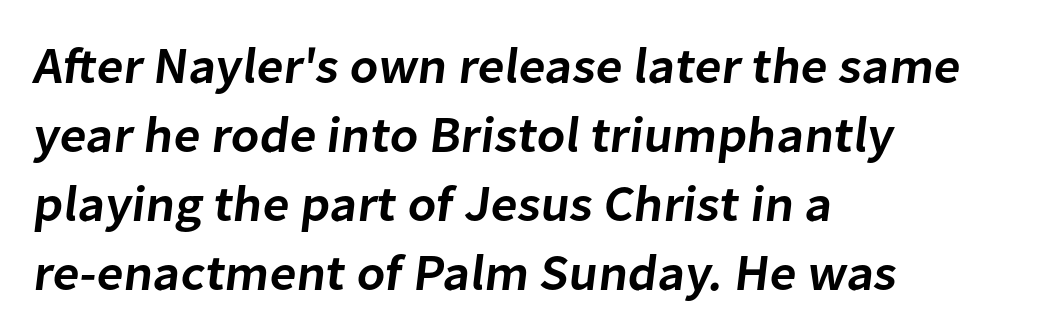
The image shows 51 px semibold sans-serif type; set left-aligned, normal line spacing (1.35x), normal letter spacing, not underlined; low stroke contrast and a medium x-height.
